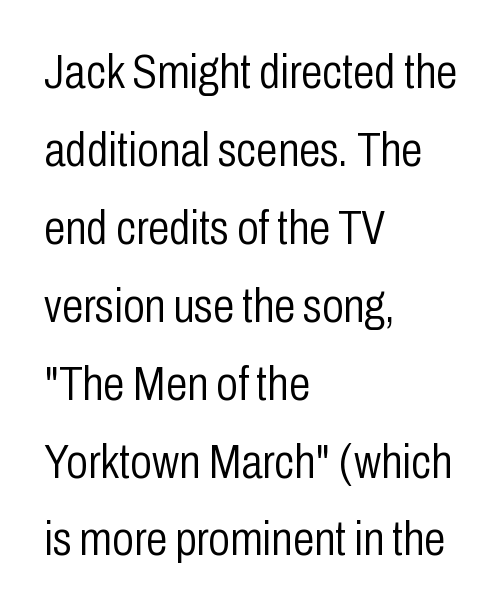
Q: Is the text bold? A: No.
Q: Is the text italic (slanted)? A: No, it is upright.
Q: Is the typeface a serif or a sans-serif typeface? A: Sans-serif.
Q: Is the text underlined? A: No.
Q: How is the paragraph aligned? A: Left-aligned.
Q: Is the spacing between letters normal or unusually wide? A: Normal.
Q: Is the spacing between lines tight, normal or loose? A: Normal.
Q: Width (condensed, normal, or wide)? A: Condensed.
Q: Stroke contrast? A: Low.
Q: x-height? A: Medium.
Q: Monospaced? A: No.
